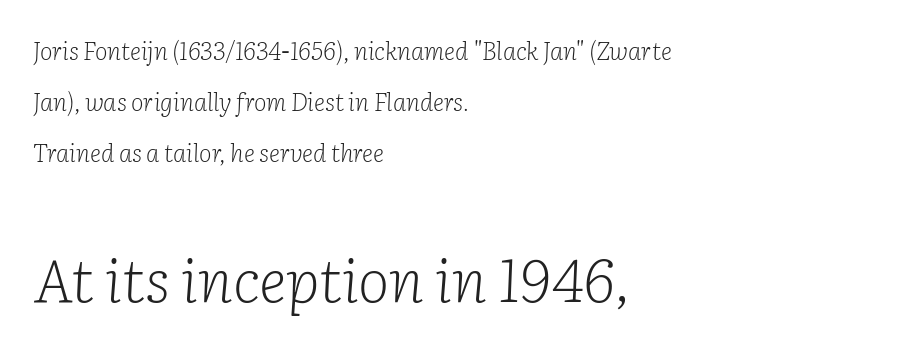
Horizontally, the lines are justified to the leading edge only. Small over large — that's the arrangement of the two blocks here. The glyphs are unaccompanied by any horizontal stroke below them. You could call the tracking neutral — neither tight nor loose.
